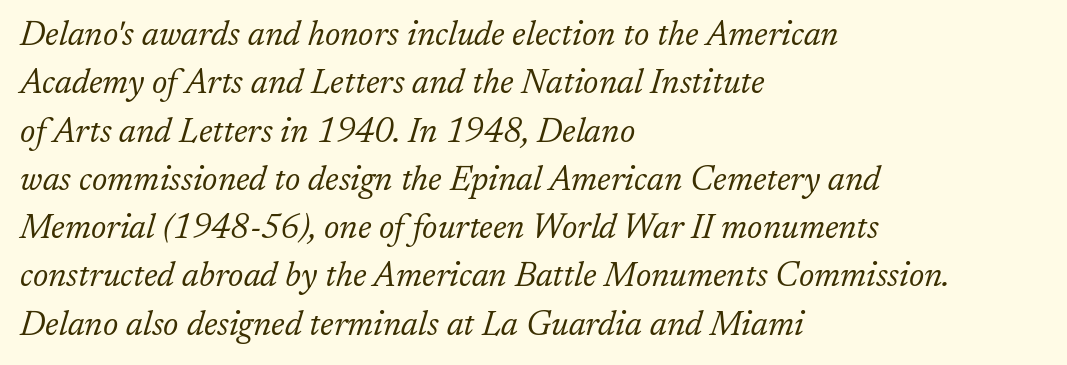
Q: Is the text bold? A: No.
Q: Is the text italic (slanted)? A: Yes, it leans right by about 17 degrees.
Q: Is the typeface a serif or a sans-serif typeface? A: Serif.
Q: Is the text underlined? A: No.
Q: How is the paragraph aligned? A: Left-aligned.
Q: Is the spacing between letters normal or unusually wide? A: Normal.
Q: Is the spacing between lines tight, normal or loose? A: Normal.
Q: Width (condensed, normal, or wide)? A: Normal.
Q: Stroke contrast? A: Low.
Q: x-height? A: Medium.
Q: Monospaced? A: No.
